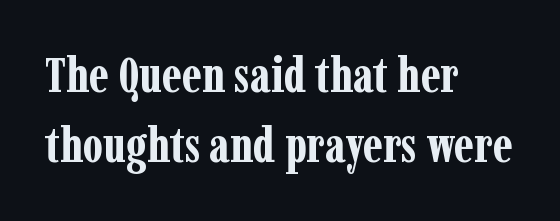
How are the letters spaced? Ordinarily, with no added tracking. A typesetter would call this proportional, since set widths differ per character. Line spacing here is normal. The characters look thick and weighty, a clear bold. Each letter's strokes conclude with small projecting serifs. The lettering holds an erect, upright posture throughout.
